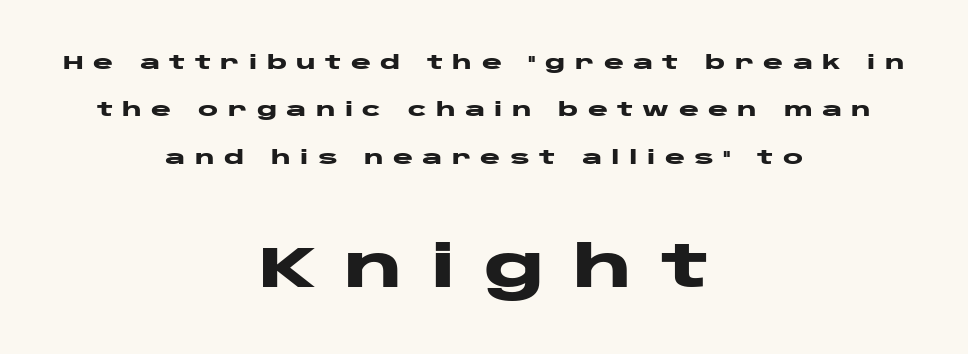
Q: Is the text bold? A: Yes.
Q: Is the text italic (slanted)? A: No, it is upright.
Q: Is the typeface a serif or a sans-serif typeface? A: Sans-serif.
Q: Is the text underlined? A: No.
Q: How is the paragraph aligned? A: Centered.
Q: Is the spacing between letters normal or unusually wide? A: Unusually wide.
Q: Is the spacing between lines tight, normal or loose? A: Loose.
Q: Which block of text is set in a larger size, the first (top) or the second (bottom)? A: The second (bottom) one.
Q: Width (condensed, normal, or wide)? A: Wide.
Q: Stroke contrast? A: Low.
Q: x-height? A: Large.
Q: Monospaced? A: No.
